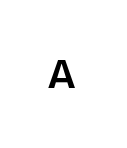
The type family on display is of the sans-serif kind. Spacing verdict: proportional, widths tailored to each character. Letters rest on an invisible, unmarked baseline. Posture: upright roman. The rendering keeps characters at their native spacing.
